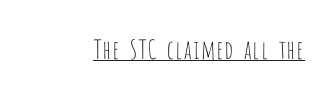
The image shows 26 px text type, upright; set normal letter spacing, underlined.
